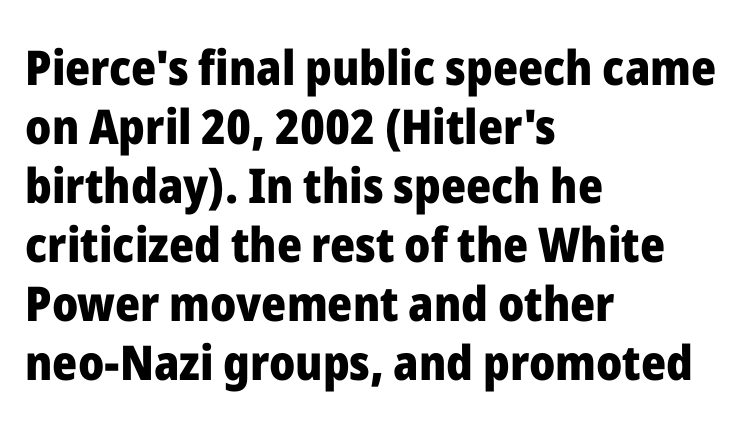
The setting favours the left margin, as ordinary paragraphs usually do. Characters follow at the spacing the type designer built in. Each letter's strokes conclude bluntly, with no projecting serifs. The letters are bold, with thick, heavy strokes. In terms of posture, this sample is upright.
